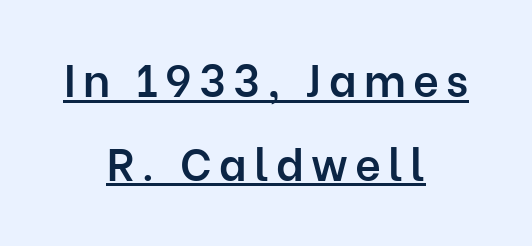
Q: Is the text bold? A: Semi-bold.
Q: Is the text italic (slanted)? A: No, it is upright.
Q: Is the typeface a serif or a sans-serif typeface? A: Sans-serif.
Q: Is the text underlined? A: Yes.
Q: How is the paragraph aligned? A: Centered.
Q: Width (condensed, normal, or wide)? A: Normal.
Q: Stroke contrast? A: Low.
Q: x-height? A: Medium.
Q: Monospaced? A: No.
